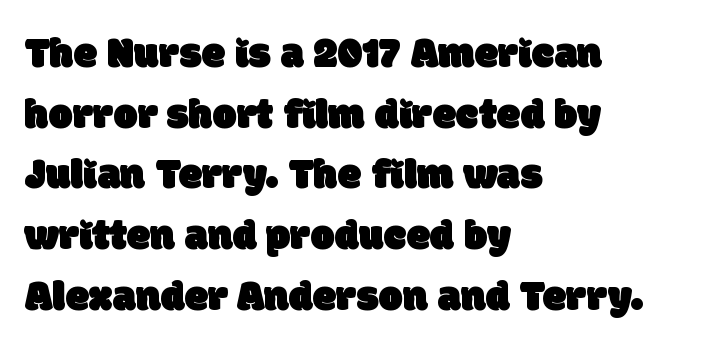
Q: Is the typeface a serif or a sans-serif typeface? A: Sans-serif.
Q: Is the text underlined? A: No.
Q: How is the paragraph aligned? A: Left-aligned.
Q: Is the spacing between letters normal or unusually wide? A: Normal.
Q: Is the spacing between lines tight, normal or loose? A: Normal.
Q: Width (condensed, normal, or wide)? A: Normal.
Q: Stroke contrast? A: Low.
Q: x-height? A: Large.
Q: Monospaced? A: No.
